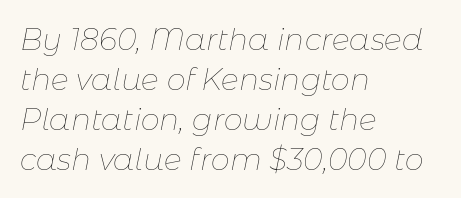
The image shows 30 px thin type, italic (leaning right); set left-aligned, normal line spacing (1.33x), normal letter spacing, not underlined; low stroke contrast and a medium x-height.
